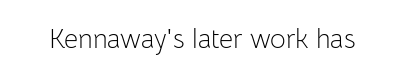
{"italic": "no", "bold": "no", "underline": "no", "letter_spacing": "normal", "letter_spacing_em": 0.0, "glyph_px": 27}
